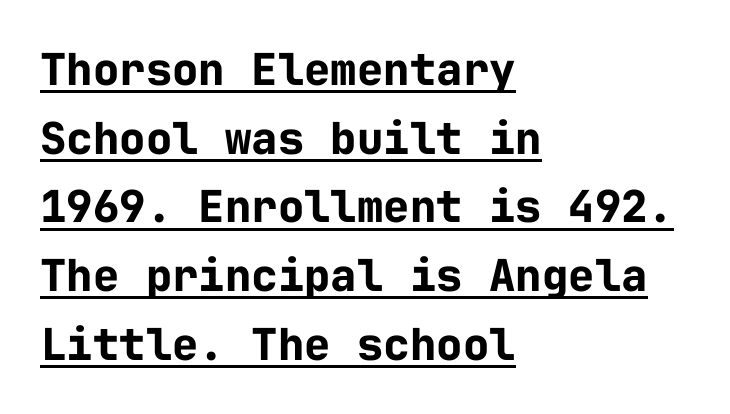
Q: Is the text bold? A: Yes.
Q: Is the text italic (slanted)? A: No, it is upright.
Q: Is the typeface a serif or a sans-serif typeface? A: Sans-serif.
Q: Is the text underlined? A: Yes.
Q: How is the paragraph aligned? A: Left-aligned.
Q: Is the spacing between letters normal or unusually wide? A: Normal.
Q: Is the spacing between lines tight, normal or loose? A: Normal.
Q: Width (condensed, normal, or wide)? A: Normal.
Q: Stroke contrast? A: Low.
Q: x-height? A: Medium.
Q: Monospaced? A: Yes.
